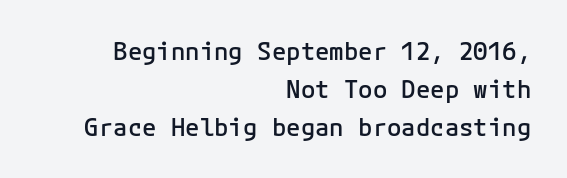
{"italic": "no", "bold": "semi", "underline": "no", "align": "right", "line_spacing": "normal", "line_spacing_ratio": 1.58, "letter_spacing": "normal", "letter_spacing_em": 0.0, "glyph_px": 24}
